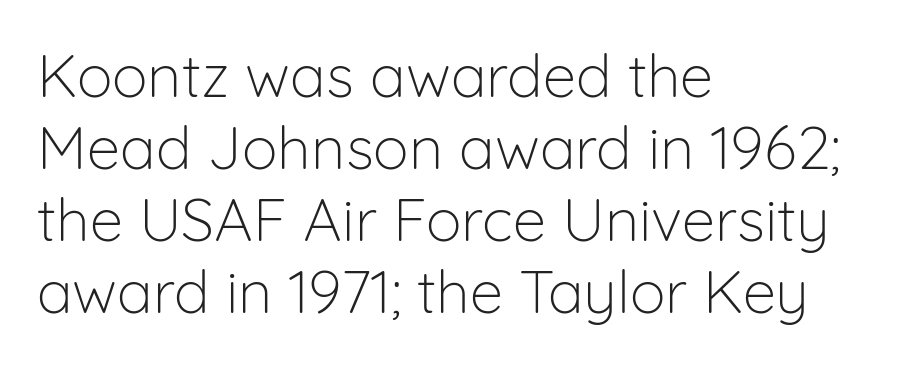
Q: Is the text bold? A: No.
Q: Is the text italic (slanted)? A: No, it is upright.
Q: Is the typeface a serif or a sans-serif typeface? A: Sans-serif.
Q: Is the text underlined? A: No.
Q: How is the paragraph aligned? A: Left-aligned.
Q: Is the spacing between letters normal or unusually wide? A: Normal.
Q: Width (condensed, normal, or wide)? A: Normal.
Q: Stroke contrast? A: Low.
Q: x-height? A: Medium.
Q: Monospaced? A: No.
